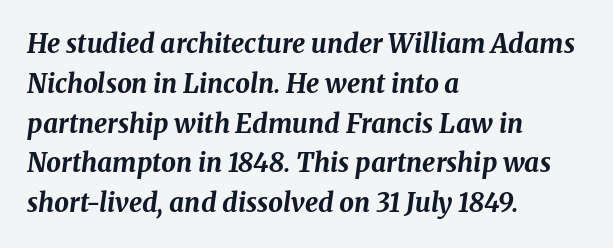
{"italic": "yes", "lean": "right", "slant_degrees": 8, "bold": "yes", "underline": "no", "align": "left", "line_spacing": "normal", "line_spacing_ratio": 1.53, "letter_spacing": "normal", "letter_spacing_em": 0.0, "glyph_px": 26}
